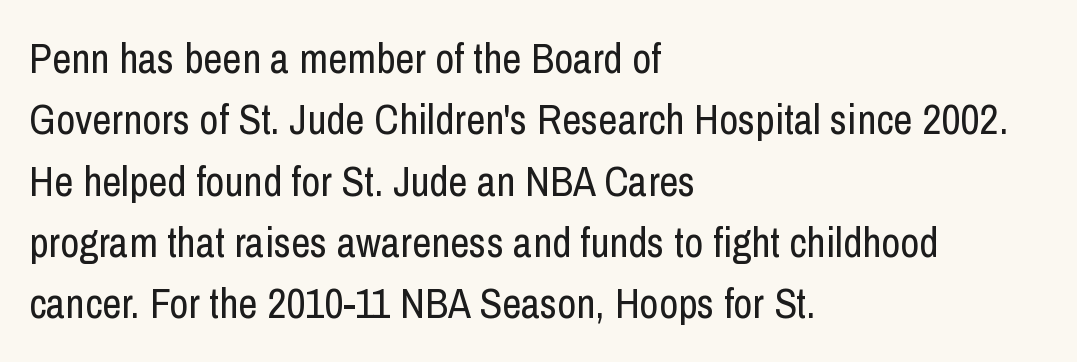
Q: Is the text bold? A: No.
Q: Is the text italic (slanted)? A: No, it is upright.
Q: Is the typeface a serif or a sans-serif typeface? A: Sans-serif.
Q: Is the text underlined? A: No.
Q: How is the paragraph aligned? A: Left-aligned.
Q: Is the spacing between letters normal or unusually wide? A: Normal.
Q: Is the spacing between lines tight, normal or loose? A: Normal.
Q: Width (condensed, normal, or wide)? A: Condensed.
Q: Stroke contrast? A: Low.
Q: x-height? A: Medium.
Q: Monospaced? A: No.
